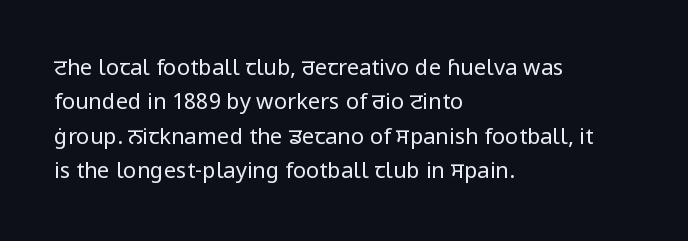
{"italic": "no", "bold": "no", "underline": "no", "align": "left", "line_spacing": "normal", "line_spacing_ratio": 1.56, "letter_spacing": "normal", "letter_spacing_em": 0.0, "glyph_px": 22}
